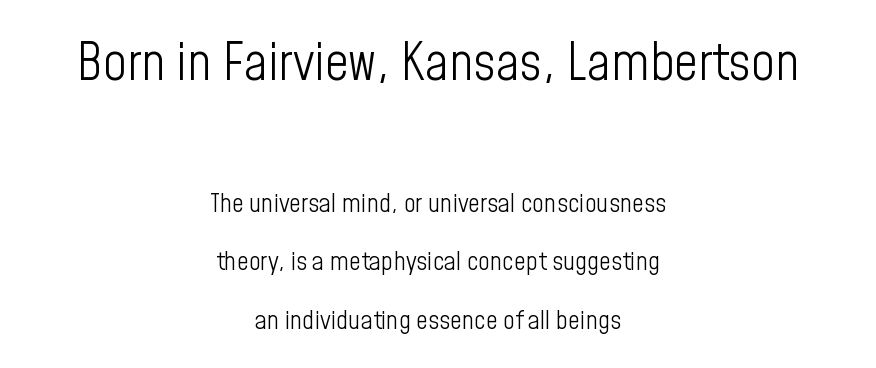
Honestly, the rows look like they've been pulled way apart. You can tell it's not italic because the verticals are truly vertical. The face used here is proportionally spaced, like ordinary book or web type. Decoration check: the copy has no underline.
